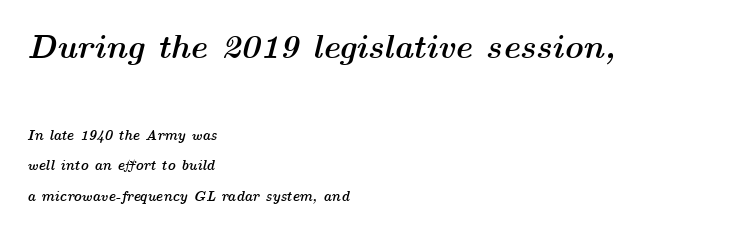
The block of text is sparse from top to bottom, with ample space between rows. In this sample the first text group is rendered at the bigger scale. The font is running at its bold setting. The setting favours the left margin, as ordinary paragraphs usually do. The zone under the glyphs is completely vacant.
